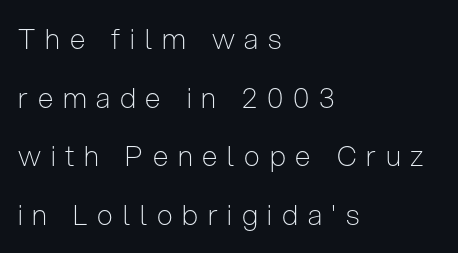
Does the type have serifs? No, each stem ends abruptly. Proportional: the letters do not fall into vertical columns. Ascenders rise straight up at ninety degrees. Notice the wide empty band between every row — that's loose leading. Summary of weight: not heavy and not bold.
